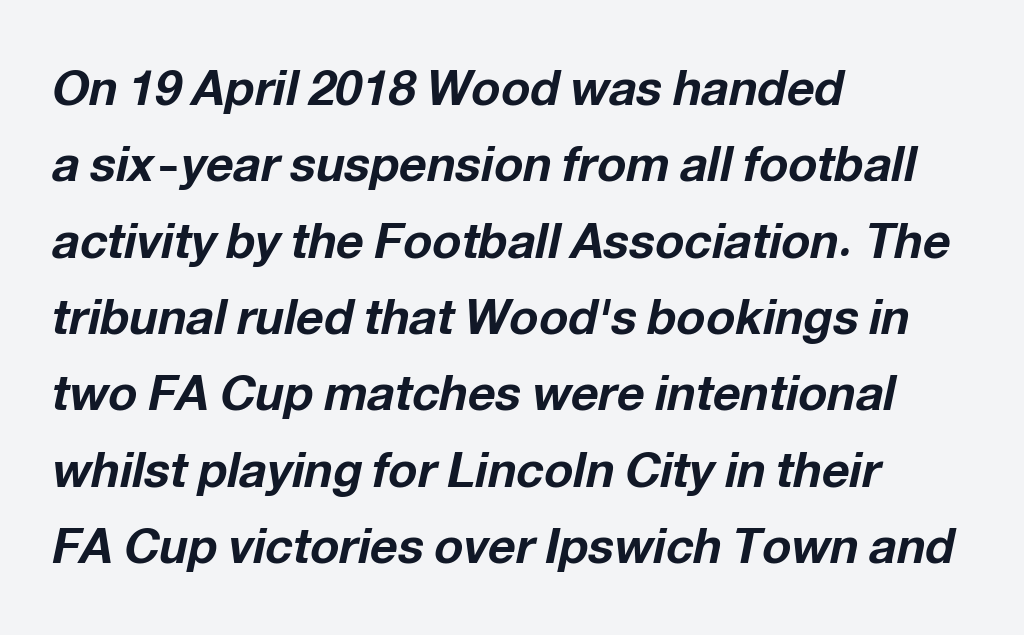
The image shows 48 px bold type, italic (leaning right); set left-aligned, normal line spacing (1.59x), normal letter spacing, not underlined; low stroke contrast and a medium x-height.
